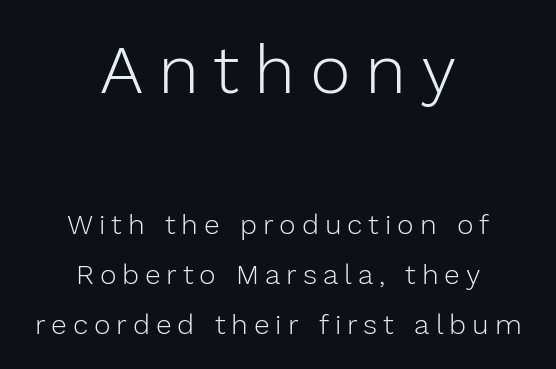
The image shows 69 px light sans-serif type, upright; set centered, line spacing 1.79x, unusually wide letter spacing (+0.21 em), not underlined; the first (top) block is 2.46x larger; low stroke contrast and a medium x-height.
